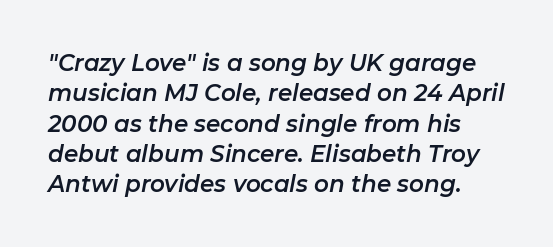
Q: Is the text italic (slanted)? A: Yes, it leans right by about 11 degrees.
Q: Is the text underlined? A: No.
Q: Is the spacing between letters normal or unusually wide? A: Normal.
Q: Is the spacing between lines tight, normal or loose? A: Normal.
